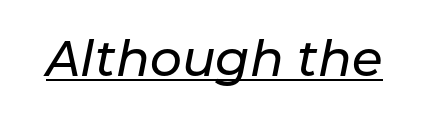
The glyphs are accompanied by a horizontal stroke just below them. This sample has the flowing, uneven cadence of proportional lettering. The letters are slanted; this is an italic face. What stands out about the letter spacing? Nothing — it is the standard amount.
